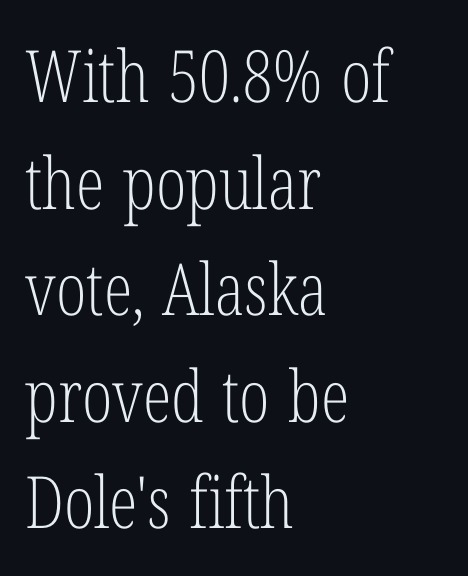
Q: Is the text bold? A: No.
Q: Is the text italic (slanted)? A: No, it is upright.
Q: Is the typeface a serif or a sans-serif typeface? A: Serif.
Q: Is the text underlined? A: No.
Q: How is the paragraph aligned? A: Left-aligned.
Q: Is the spacing between letters normal or unusually wide? A: Normal.
Q: Is the spacing between lines tight, normal or loose? A: Normal.
Q: Width (condensed, normal, or wide)? A: Condensed.
Q: Stroke contrast? A: Low.
Q: x-height? A: Medium.
Q: Monospaced? A: No.
